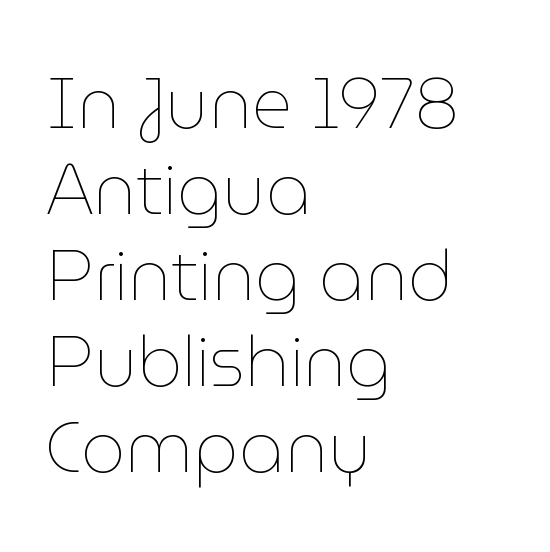
{"italic": "no", "bold": "no", "weight": "thin", "width": "normal", "stroke_contrast": "low", "x_height": "medium", "monospaced": "no", "underline": "no", "align": "left", "line_spacing_ratio": 1.23, "letter_spacing": "normal", "letter_spacing_em": 0.0, "glyph_px": 70}
